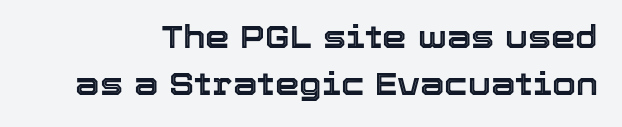
Each row of text sits above clean, open space. The line-height multiplier appears to be the usual default. Letter spacing: default. Proportional: the letters do not fall into vertical columns.
